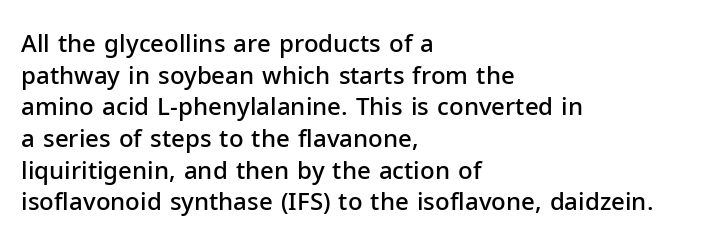
{"italic": "no", "bold": "semi", "underline": "no", "align": "left", "line_spacing": "normal", "line_spacing_ratio": 1.32, "letter_spacing": "normal", "letter_spacing_em": 0.0, "glyph_px": 24}
